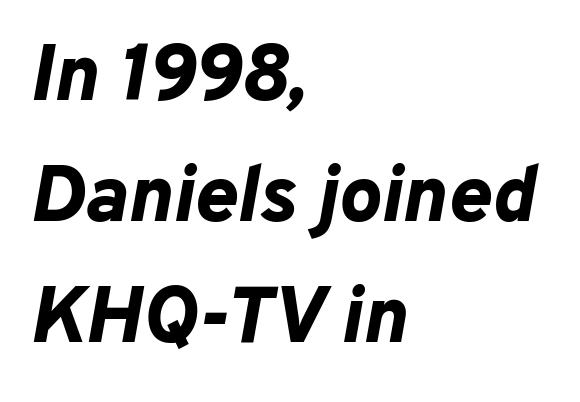
Does the leading feel generous? No, just average. Every character sits at an angle, as italics do. Each word holds together tightly as a unit, with standard inter-letter gaps. Horizontal alignment here is leftward, the default for most running prose. The strip under each line holds only bare page.
